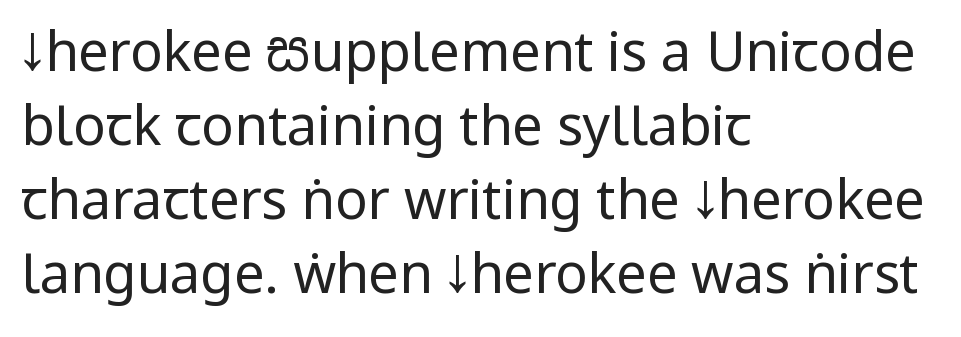
The image shows 54 px regular-weight, condensed sans-serif type, upright; set left-aligned, normal line spacing (1.37x), normal letter spacing, not underlined; low stroke contrast.
